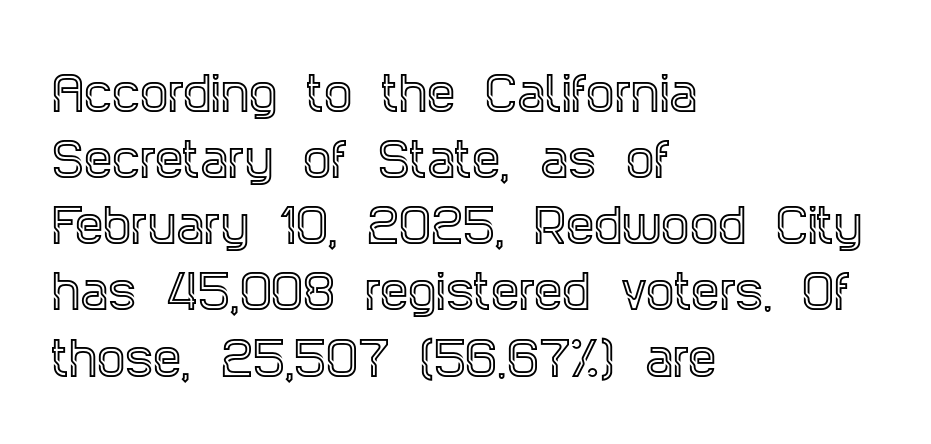
The image shows 45 px condensed serif type, upright; set left-aligned, normal line spacing (1.47x), normal letter spacing, not underlined; a large x-height.
